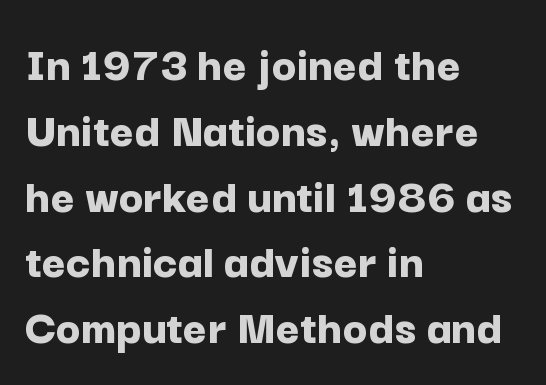
Spacing verdict: proportional, widths tailored to each character. Short and long lines alike share a common starting point at left. Bold? Absolutely — the strokes are thick and heavy. The letters stand straight up with perfectly vertical stems.
